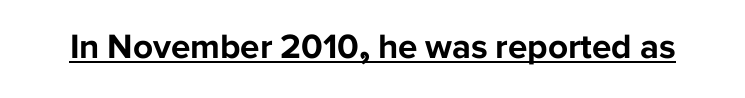
Q: Is the text bold? A: Yes.
Q: Is the text italic (slanted)? A: No, it is upright.
Q: Is the typeface a serif or a sans-serif typeface? A: Sans-serif.
Q: Is the text underlined? A: Yes.
Q: Is the spacing between letters normal or unusually wide? A: Normal.
Q: Width (condensed, normal, or wide)? A: Normal.
Q: Stroke contrast? A: Low.
Q: x-height? A: Medium.
Q: Monospaced? A: No.
